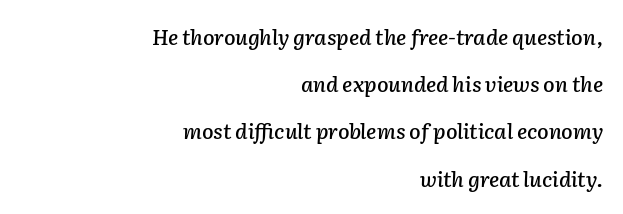
The image shows 21 px text type, italic (leaning right); set right-aligned, loose line spacing (2.25x), normal letter spacing, not underlined.
